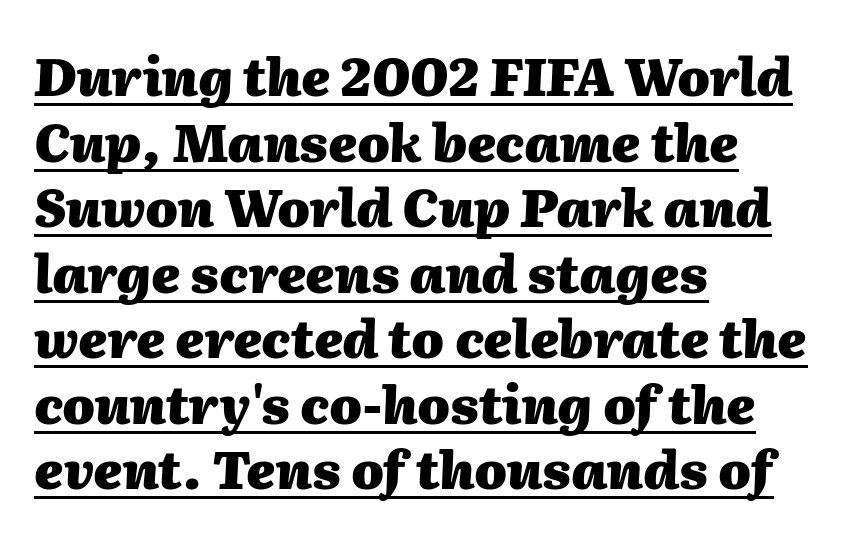
{"italic": "yes", "lean": "right", "slant_degrees": 2, "bold": "yes", "weight": "heavy", "width": "normal", "stroke_contrast": "medium", "x_height": "medium", "monospaced": "no", "underline": "yes", "align": "left", "line_spacing": "normal", "line_spacing_ratio": 1.26, "letter_spacing": "normal", "letter_spacing_em": 0.0, "glyph_px": 52}
